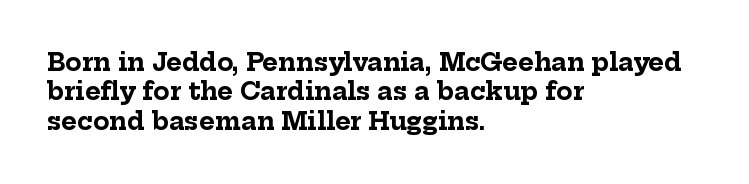
Check the space under the baseline: it is left empty. Words appear dense and cohesive because spacing is normal. Summary of weight: heavy, a full bold. Caption: multi-line text, flush left, ragged right.
